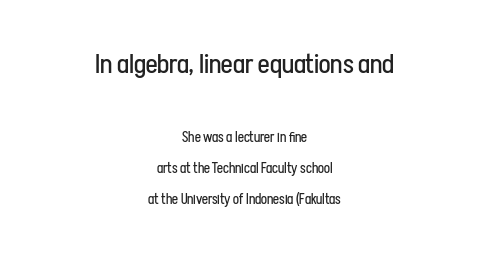
{"italic": "no", "bold": "no", "underline": "no", "align": "center", "line_spacing": "loose", "line_spacing_ratio": 2.2, "letter_spacing": "normal", "letter_spacing_em": 0.0, "larger_block": "first", "size_ratio": 1.93, "glyph_px": 27}
